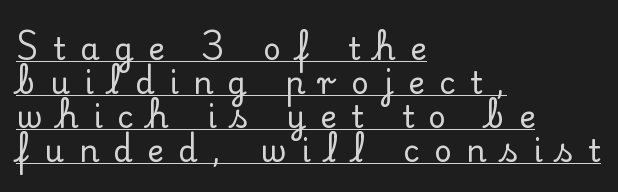
The image shows 31 px serif type, upright; set left-aligned, tight line spacing (1.1x), unusually wide letter spacing (+0.47 em), underlined; low stroke contrast and a small x-height.
